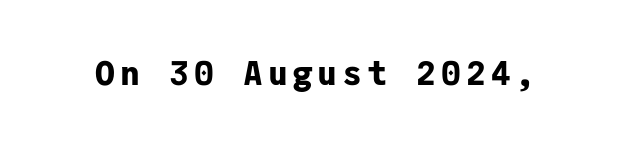
Does the weight exceed regular? Yes, all the way to bold. Spacing verdict: monospaced, one width for all characters. Words float on clear page, feet unadorned. Upright lettering throughout.
